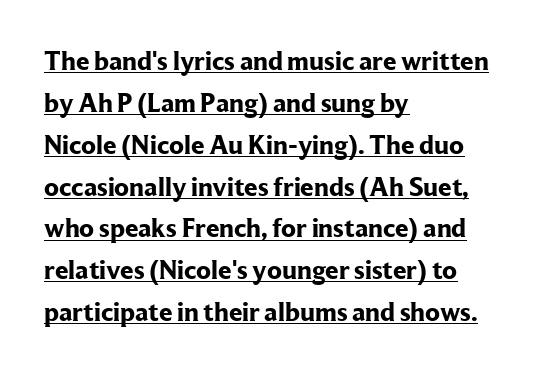
{"italic": "no", "bold": "yes", "underline": "yes", "align": "left", "line_spacing": "normal", "line_spacing_ratio": 1.55, "letter_spacing": "normal", "letter_spacing_em": 0.0, "glyph_px": 27}
